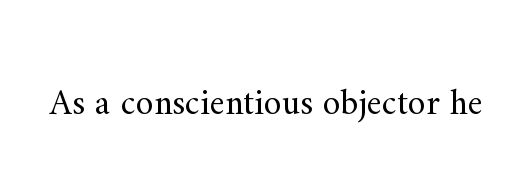
Descenders are the only things crossing below the line. Honestly, the letter spacing is just normal — you wouldn't notice it. This sample has the flowing, uneven cadence of proportional lettering. No extra ink here — the face is not bold. Check where the strokes stop: tiny serifs finish them off. You can tell it's not italic because the verticals are truly vertical.
